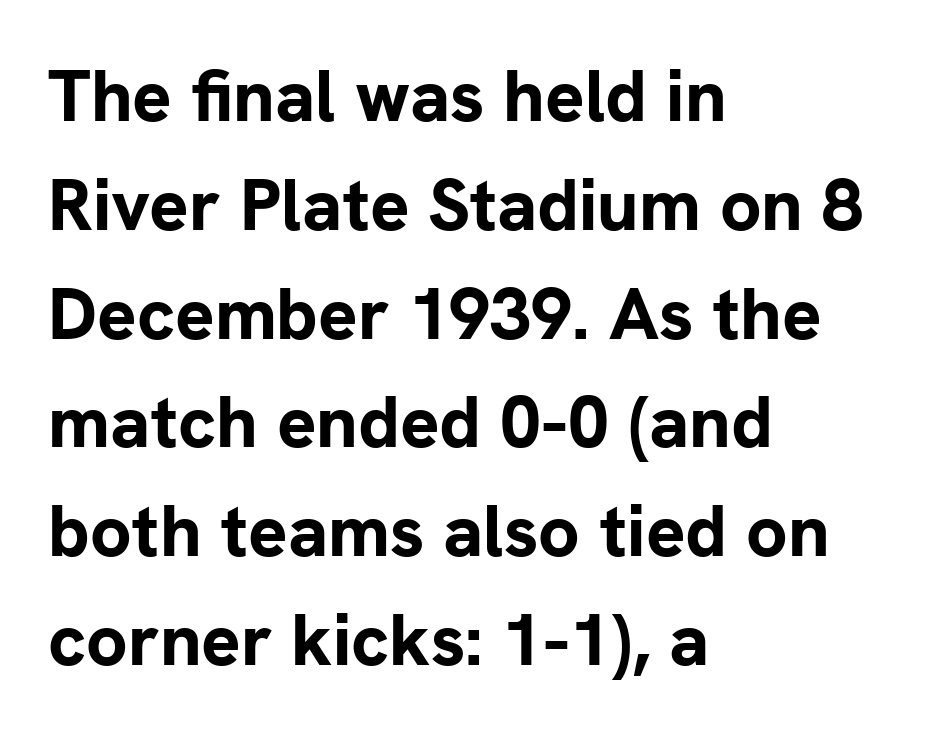
Q: Is the text bold? A: Yes.
Q: Is the text italic (slanted)? A: No, it is upright.
Q: Is the typeface a serif or a sans-serif typeface? A: Sans-serif.
Q: Is the text underlined? A: No.
Q: How is the paragraph aligned? A: Left-aligned.
Q: Is the spacing between letters normal or unusually wide? A: Normal.
Q: Is the spacing between lines tight, normal or loose? A: Normal.
Q: Width (condensed, normal, or wide)? A: Normal.
Q: Stroke contrast? A: Low.
Q: x-height? A: Medium.
Q: Monospaced? A: No.
